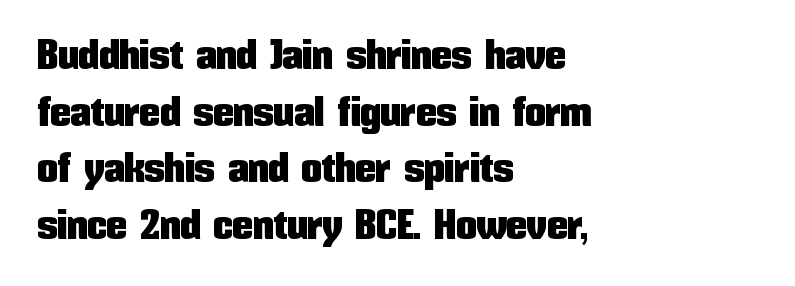
The image shows 41 px condensed sans-serif type, upright; set left-aligned, normal line spacing (1.38x), normal letter spacing, not underlined; low stroke contrast and a medium x-height.
